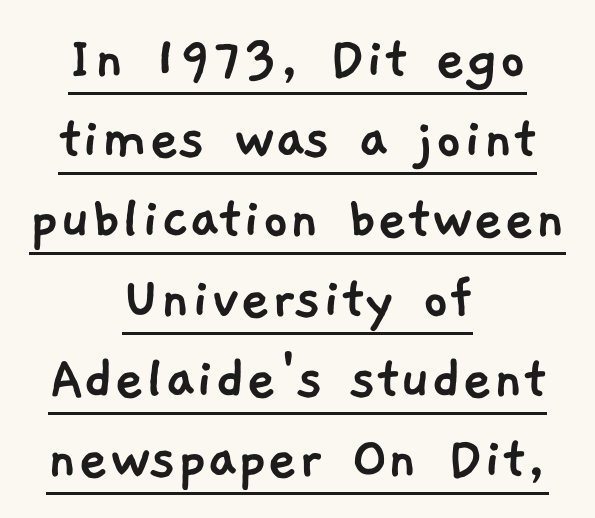
Q: Is the typeface a serif or a sans-serif typeface? A: Sans-serif.
Q: Is the text underlined? A: Yes.
Q: How is the paragraph aligned? A: Centered.
Q: Is the spacing between letters normal or unusually wide? A: Normal.
Q: Width (condensed, normal, or wide)? A: Normal.
Q: Stroke contrast? A: Low.
Q: x-height? A: Medium.
Q: Monospaced? A: No.
